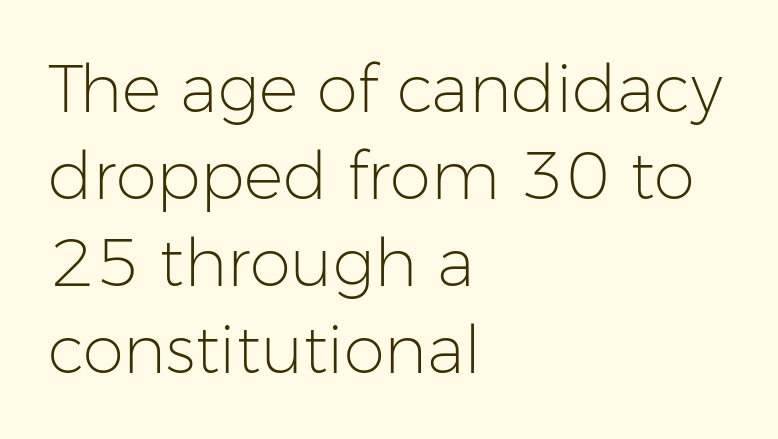
{"serif": "no", "italic": "no", "bold": "no", "weight": "light", "width": "normal", "stroke_contrast": "low", "x_height": "medium", "monospaced": "no", "underline": "no", "align": "left", "line_spacing": "normal", "line_spacing_ratio": 1.32, "letter_spacing": "normal", "letter_spacing_em": 0.0, "glyph_px": 66}
